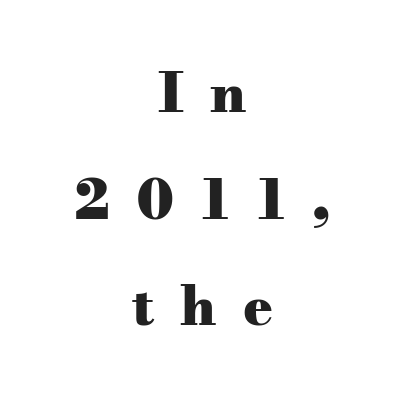
The rag falls on both sides of this text block equally. The gaps between neighbouring characters are conspicuously large. Quick note: interline space is abundant. Underline: absent.
